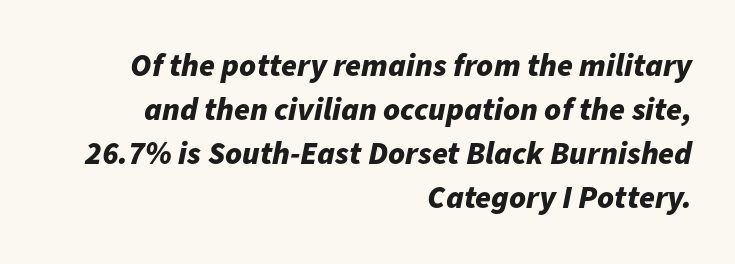
The image shows 32 px bold type, italic (leaning right); set right-aligned, normal line spacing (1.37x), normal letter spacing, not underlined; low stroke contrast and a medium x-height.
